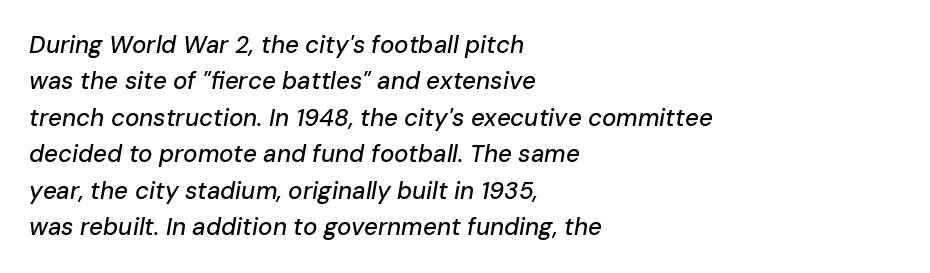
The image shows 24 px text type, italic (leaning right); set left-aligned, normal line spacing (1.52x), normal letter spacing, not underlined.
